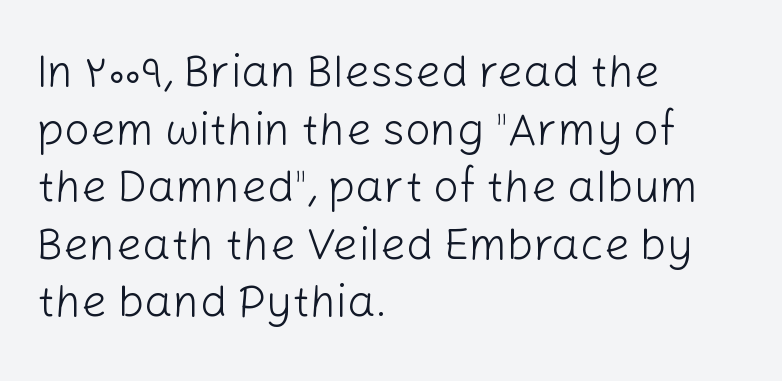
Weight: regular or lighter. The type family on display is of the sans-serif kind. Ordinary non-slanted type is in use. Default kerning and tracking; the words read as compact shapes. The passage shown is not underscored anywhere.
